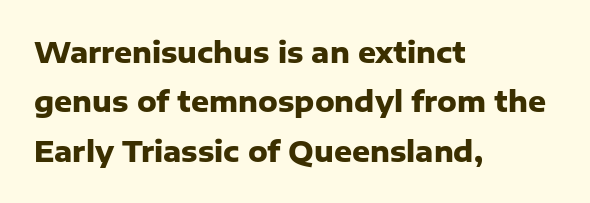
{"serif": "no", "italic": "no", "bold": "yes", "weight": "heavy", "width": "normal", "stroke_contrast": "low", "x_height": "medium", "monospaced": "no", "underline": "no", "align": "left", "line_spacing_ratio": 1.76, "letter_spacing": "normal", "letter_spacing_em": 0.0, "glyph_px": 28}
